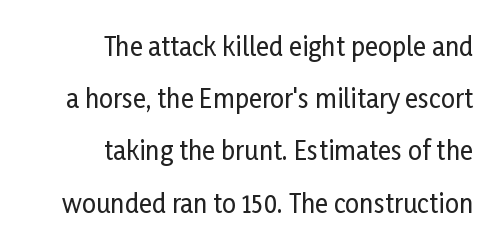
The image shows 25 px text type, upright; set right-aligned, loose line spacing (2.09x), normal letter spacing, not underlined.
